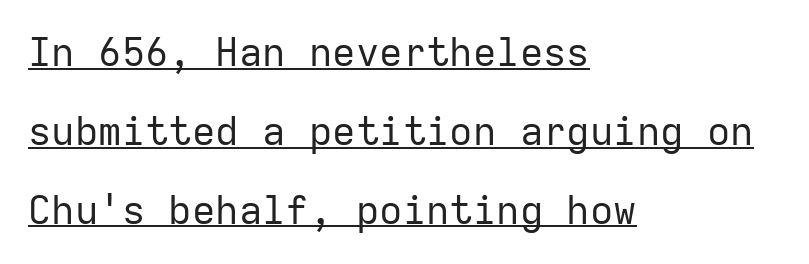
The image shows 39 px regular-weight sans-serif type, upright, monospaced; set left-aligned, loose line spacing (2.02x), normal letter spacing, underlined; low stroke contrast and a medium x-height.
